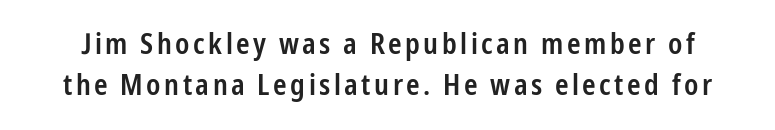
The image shows 29 px semibold, condensed sans-serif type, upright; set normal line spacing (1.43x), not underlined; low stroke contrast and a medium x-height.
